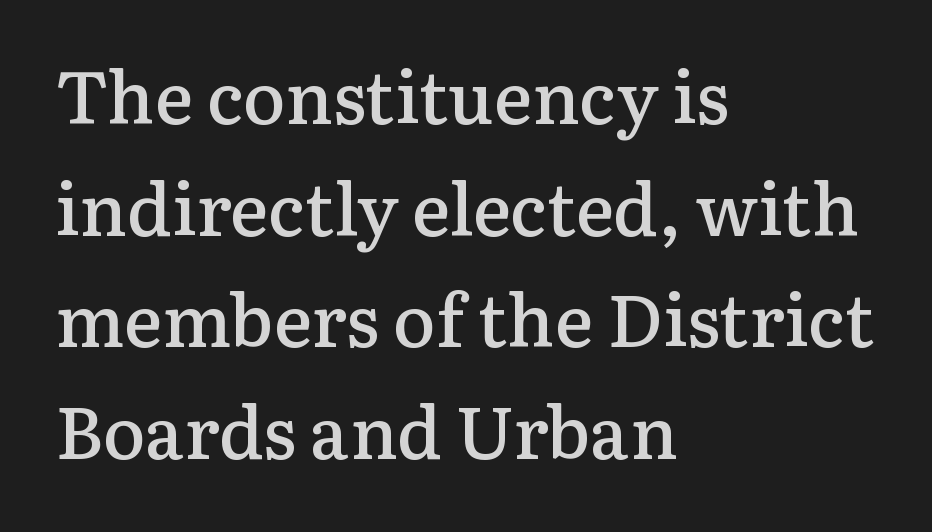
Q: Is the text bold? A: Semi-bold.
Q: Is the text italic (slanted)? A: No, it is upright.
Q: Is the typeface a serif or a sans-serif typeface? A: Serif.
Q: Is the text underlined? A: No.
Q: How is the paragraph aligned? A: Left-aligned.
Q: Is the spacing between letters normal or unusually wide? A: Normal.
Q: Is the spacing between lines tight, normal or loose? A: Normal.
Q: Width (condensed, normal, or wide)? A: Normal.
Q: Stroke contrast? A: Low.
Q: x-height? A: Medium.
Q: Monospaced? A: No.
